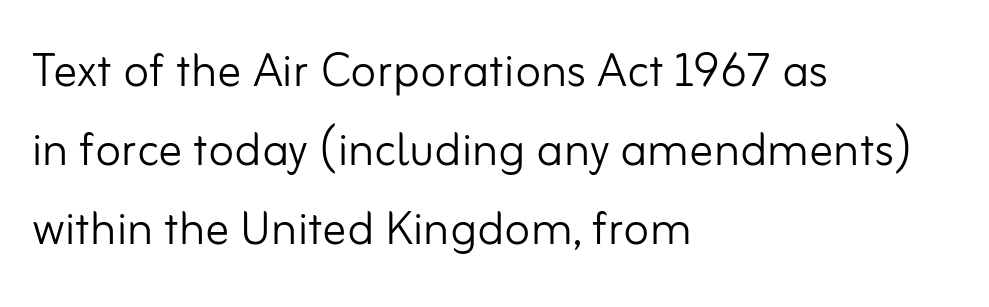
Compared with a typical body face, this is equally light or lighter still. A typesetter would call this zero additional tracking. Unlike a traditional serif, this face leaves its strokes unadorned. These lines are rendered in a variable-pitch font. Bare-footed words on every line. In terms of leading, this rendering sits right in the middle.
